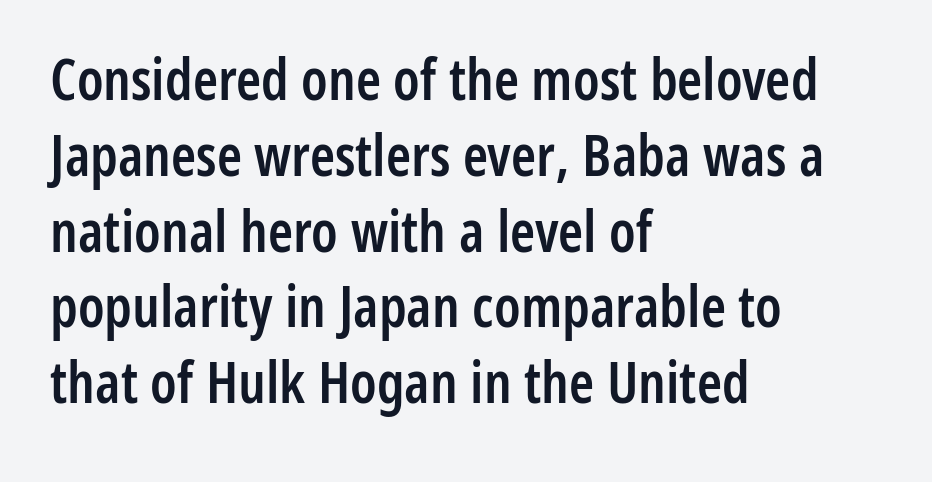
Q: Is the text bold? A: Semi-bold.
Q: Is the text italic (slanted)? A: No, it is upright.
Q: Is the typeface a serif or a sans-serif typeface? A: Sans-serif.
Q: Is the text underlined? A: No.
Q: How is the paragraph aligned? A: Left-aligned.
Q: Is the spacing between letters normal or unusually wide? A: Normal.
Q: Is the spacing between lines tight, normal or loose? A: Normal.
Q: Width (condensed, normal, or wide)? A: Condensed.
Q: Stroke contrast? A: Low.
Q: x-height? A: Medium.
Q: Monospaced? A: No.
